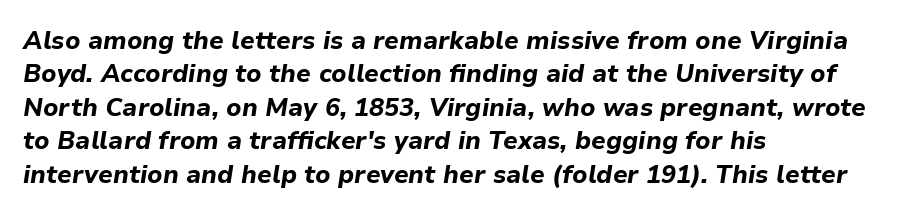
{"italic": "yes", "lean": "right", "slant_degrees": 9, "bold": "yes", "underline": "no", "align": "left", "line_spacing": "normal", "line_spacing_ratio": 1.34, "letter_spacing": "normal", "letter_spacing_em": 0.0, "glyph_px": 25}
